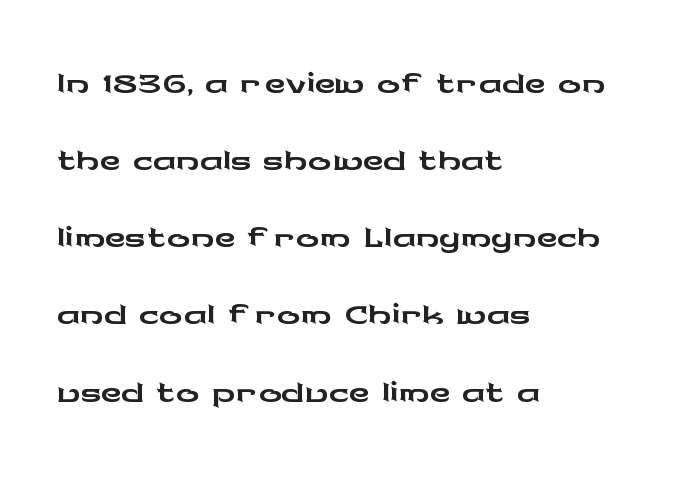
The image shows 58 px wide sans-serif type, upright; set left-aligned, normal line spacing (1.33x), normal letter spacing, not underlined; low stroke contrast and a medium x-height.
